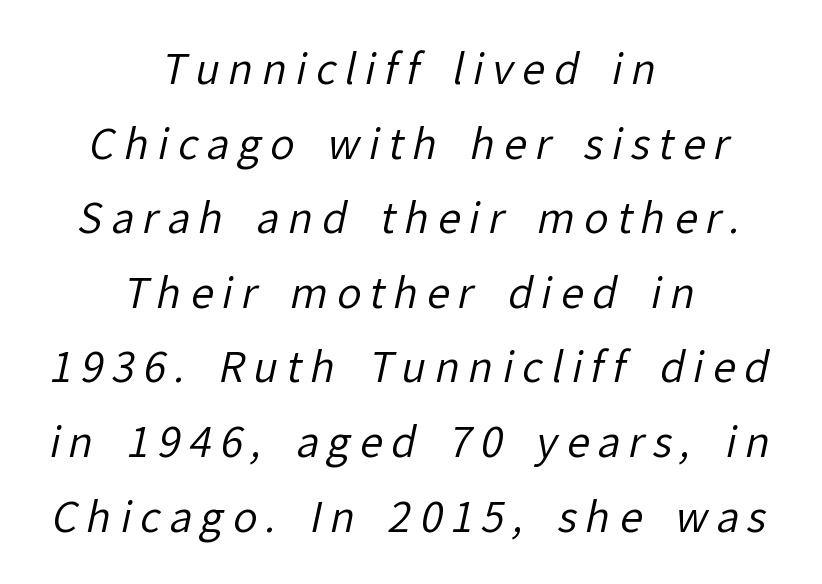
The image shows 41 px regular-weight sans-serif type; set centered, line spacing 1.82x, unusually wide letter spacing (+0.21 em), not underlined; low stroke contrast and a medium x-height.
